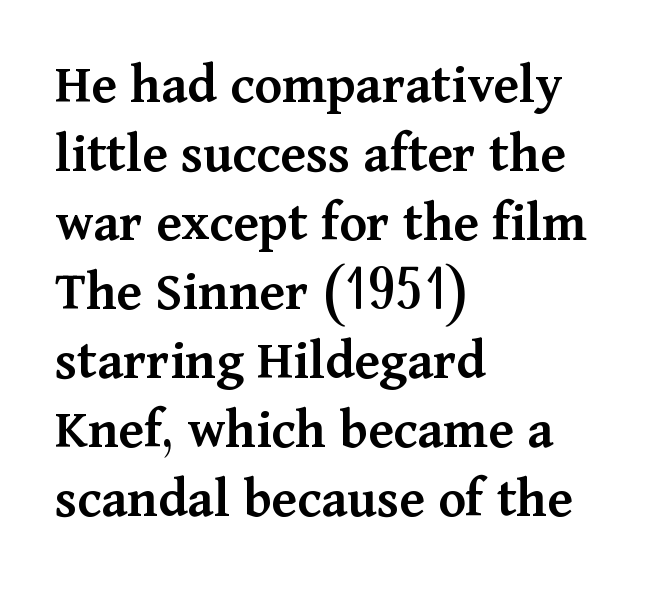
Ascenders rise straight up at ninety degrees. Tracking value appears to be zero — textbook default spacing. The typesetting leans somewhat heavy: a semibold. Each letter's strokes conclude with small projecting serifs.
